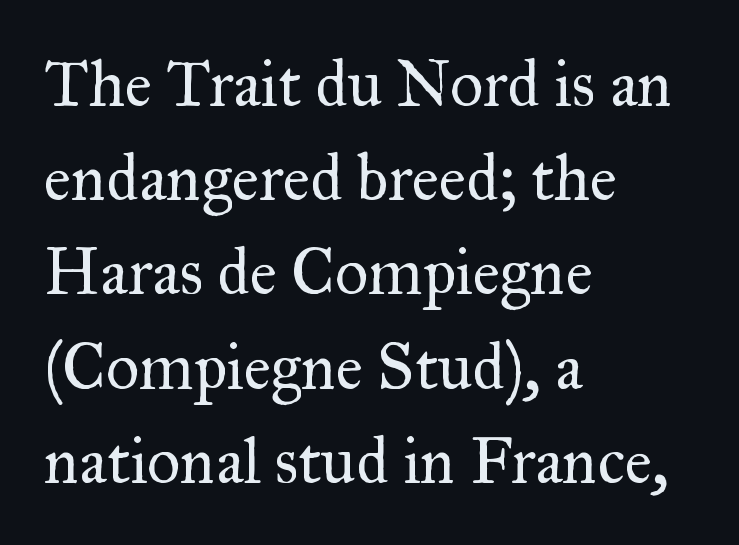
The lettering holds an erect, upright posture throughout. Each row of text sits above clean, open space. Stems and bowls with no extra thickness — not bold. Does extra space separate the letters? No, they use regular spacing. The lines are quadded left.
